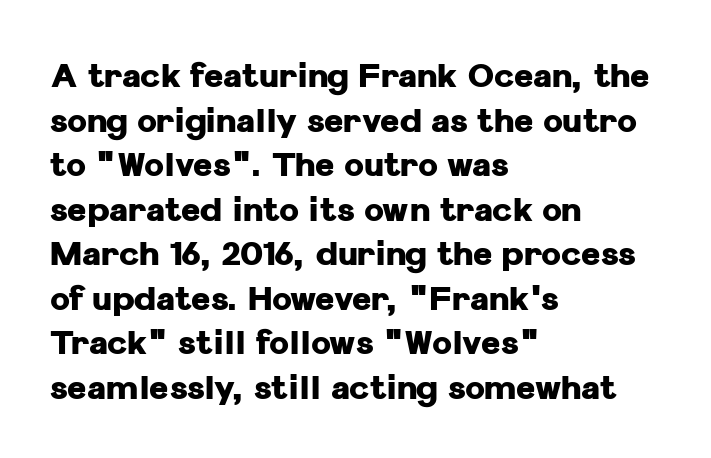
{"serif": "no", "italic": "no", "bold": "yes", "weight": "heavy", "width": "normal", "stroke_contrast": "low", "x_height": "medium", "monospaced": "no", "underline": "no", "align": "left", "line_spacing": "normal", "line_spacing_ratio": 1.35, "letter_spacing": "normal", "letter_spacing_em": 0.0, "glyph_px": 33}
